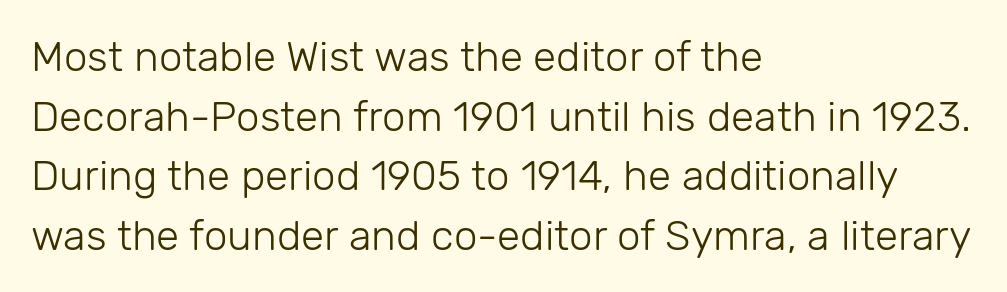
Alignment: flush left. Serifs: no, the terminals of the letterforms are clean. A typesetter would call this proportional, since set widths differ per character. Italic? Not at all — the glyphs are vertical. Weight class: somewhere from thin through regular. The designer left line spacing at the default.
